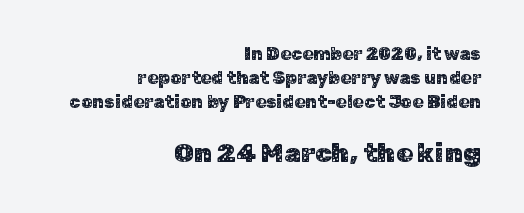
Q: Is the text italic (slanted)? A: No, it is upright.
Q: Is the text underlined? A: No.
Q: How is the paragraph aligned? A: Right-aligned.
Q: Is the spacing between letters normal or unusually wide? A: Normal.
Q: Is the spacing between lines tight, normal or loose? A: Normal.
Q: Which block of text is set in a larger size, the first (top) or the second (bottom)? A: The second (bottom) one.
